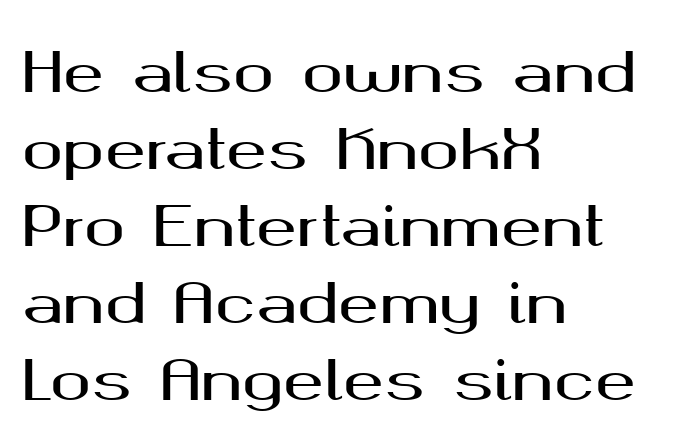
Q: Is the text italic (slanted)? A: No, it is upright.
Q: Is the typeface a serif or a sans-serif typeface? A: Sans-serif.
Q: Is the text underlined? A: No.
Q: How is the paragraph aligned? A: Left-aligned.
Q: Is the spacing between letters normal or unusually wide? A: Normal.
Q: Is the spacing between lines tight, normal or loose? A: Normal.
Q: Width (condensed, normal, or wide)? A: Wide.
Q: Stroke contrast? A: Medium.
Q: x-height? A: Medium.
Q: Monospaced? A: No.
